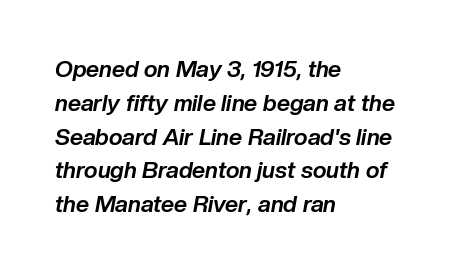
Normally led — the rows are evenly, conventionally spaced. Check under the words: just untouched page. Glyph-to-glyph distance matches everyday printed text. The lettering tilts uniformly, giving the passage an italic look. Visually the block forms a straight wall on the left and a jagged coastline on the right. Stroke thickness is high; the sample reads as a true bold.
